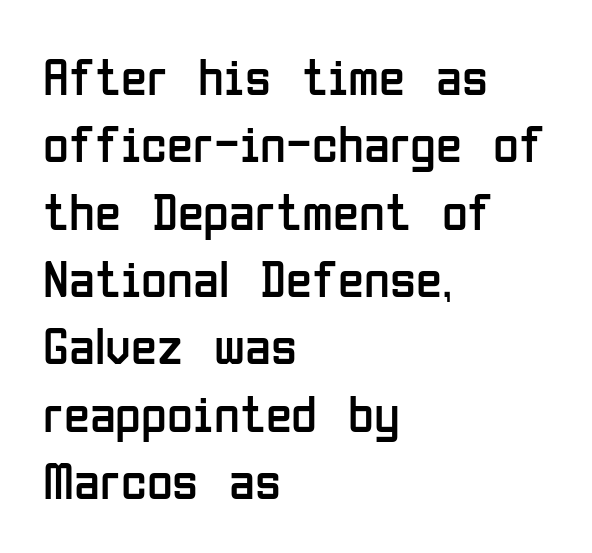
The image shows 53 px regular-weight, condensed sans-serif type, upright; set left-aligned, normal line spacing (1.27x), normal letter spacing, not underlined; low stroke contrast and a medium x-height.
